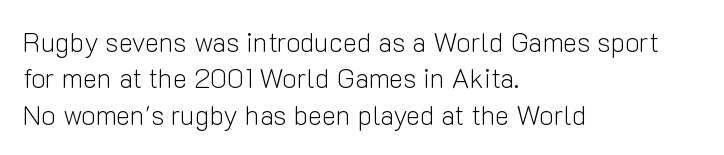
{"italic": "no", "bold": "no", "underline": "no", "align": "left", "line_spacing": "normal", "line_spacing_ratio": 1.35, "letter_spacing": "normal", "letter_spacing_em": 0.0, "glyph_px": 27}
